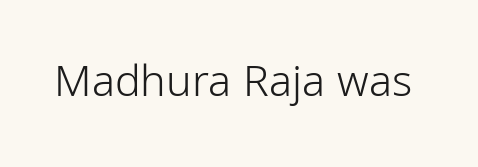
{"serif": "no", "italic": "no", "bold": "no", "weight": "light", "width": "condensed", "stroke_contrast": "low", "x_height": "medium", "monospaced": "no", "underline": "no", "letter_spacing": "normal", "letter_spacing_em": 0.0, "glyph_px": 43}
